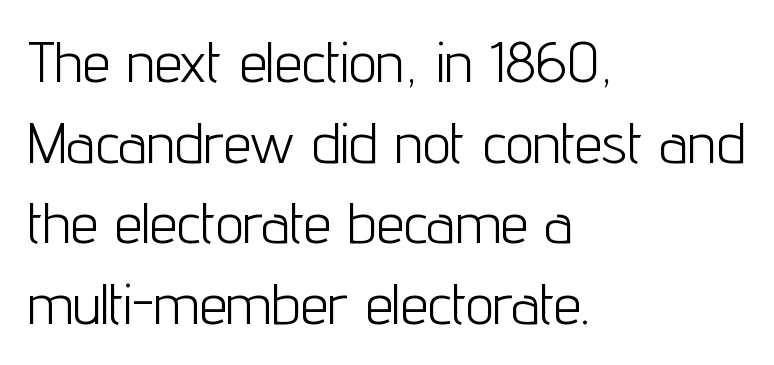
{"serif": "no", "italic": "no", "bold": "no", "weight": "light", "width": "condensed", "stroke_contrast": "low", "x_height": "medium", "monospaced": "no", "underline": "no", "align": "left", "line_spacing": "normal", "line_spacing_ratio": 1.44, "letter_spacing": "normal", "letter_spacing_em": 0.0, "glyph_px": 56}
